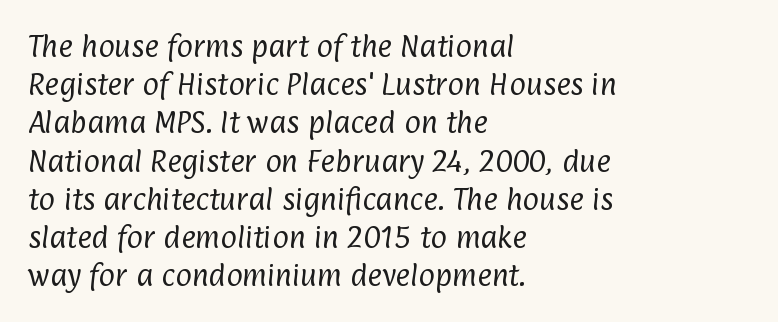
Every row of glyphs begins at an identical x-position on the left. The designer left line spacing at the default. No extra ink here — the face is not bold. Short note: letters normally spaced. The area under the type is left untouched.
